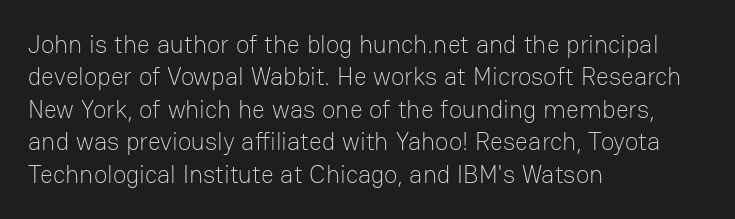
The image shows 25 px text type, upright; set left-aligned, normal line spacing (1.3x), normal letter spacing, not underlined.
